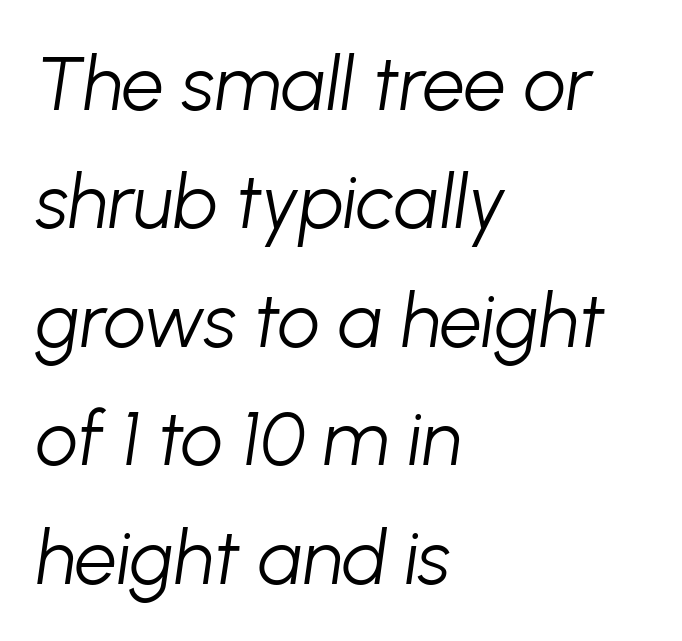
Note the varied advance widths — an 'i' is clearly narrower than an 'm'. Regular leading. The text carries the slant typical of an italic or oblique font. Caption: face not bold, strokes unweighted. Each word holds together tightly as a unit, with standard inter-letter gaps.
